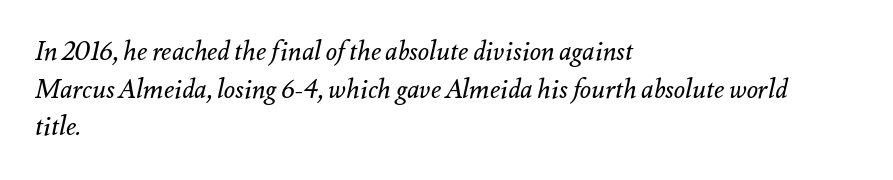
Regular leading. Notice how the passage keeps a crisp vertical edge on the left only. Stems here are at most as thick as an everyday book face. The whole block is typeset with a tilt. Rule under the text: the space is simply empty. The gaps between neighbouring characters are ordinary and unremarkable.
